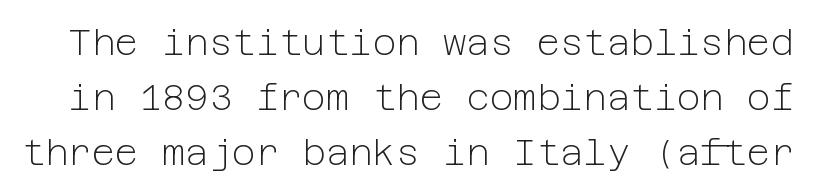
The passage shown has conventional tracking throughout. Quick note: not italic, upright. The gap between lines stays unmarked. The face used here is a sans, in the tradition of grotesques and geometrics. Vertical spacing — default. The face looks like a standard text weight, possibly lighter.
